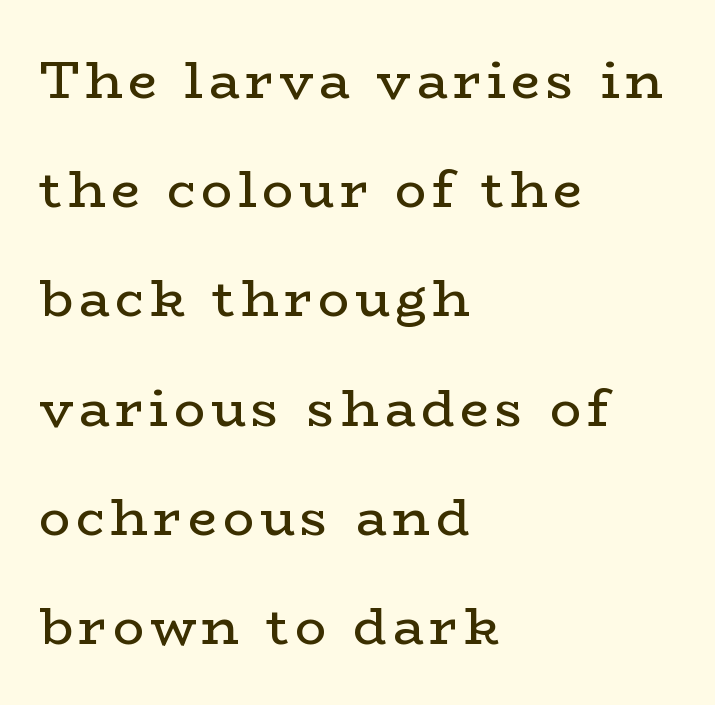
The image shows 52 px regular-weight, wide serif type, upright; set left-aligned, loose line spacing (2.1x), not underlined; low stroke contrast and a medium x-height.
